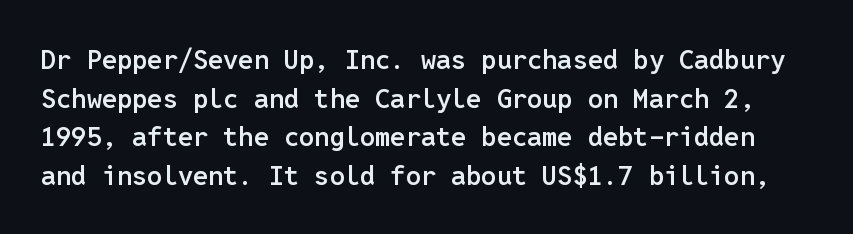
The image shows 27 px text type, upright; set normal line spacing (1.43x), normal letter spacing, not underlined.
